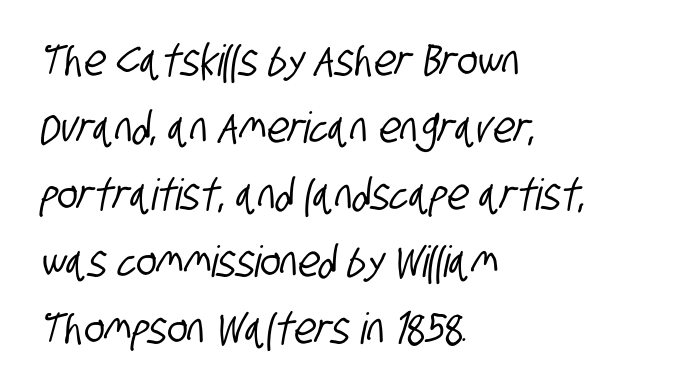
You can tell from the bare stems that sans-serif type was used. The vertical gap from one line to the next is medium. Think of a printed novel: that variable character pitch is what you see here. The passage is arranged the way most books set body copy — flush left. Honestly, there is no underline to notice here at all.
